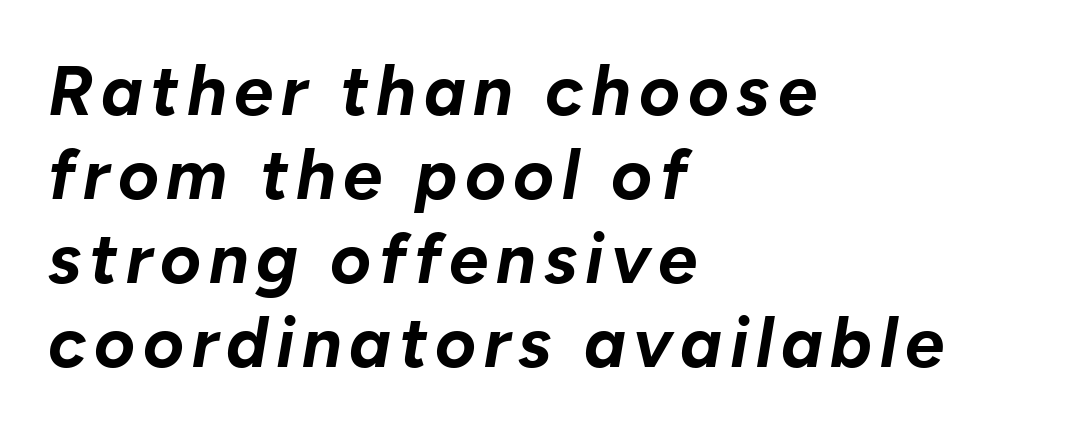
The image shows 70 px bold type, italic (leaning right); set left-aligned, line spacing 1.2x, not underlined; low stroke contrast and a medium x-height.
